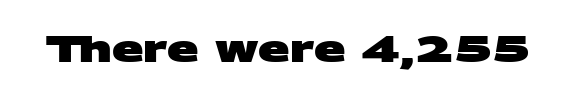
Q: Is the text bold? A: Yes.
Q: Is the typeface a serif or a sans-serif typeface? A: Sans-serif.
Q: Is the text underlined? A: No.
Q: Is the spacing between letters normal or unusually wide? A: Normal.
Q: Width (condensed, normal, or wide)? A: Wide.
Q: Stroke contrast? A: Medium.
Q: x-height? A: Large.
Q: Monospaced? A: No.
